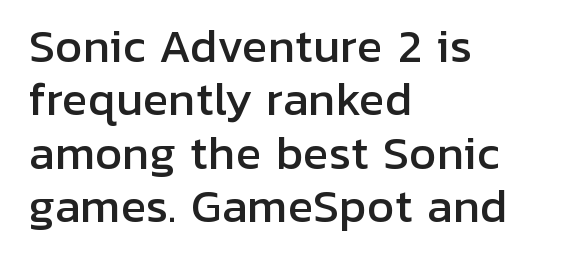
{"serif": "no", "italic": "no", "width": "normal", "stroke_contrast": "low", "x_height": "medium", "monospaced": "no", "underline": "no", "align": "left", "line_spacing_ratio": 1.24, "letter_spacing": "normal", "letter_spacing_em": 0.0, "glyph_px": 43}
